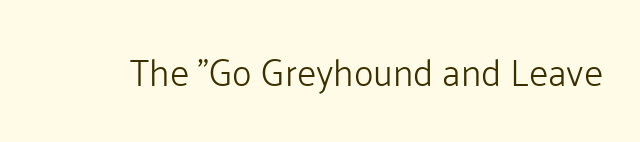
The image shows 37 px light sans-serif type, upright; set normal letter spacing, not underlined; low stroke contrast and a medium x-height.
